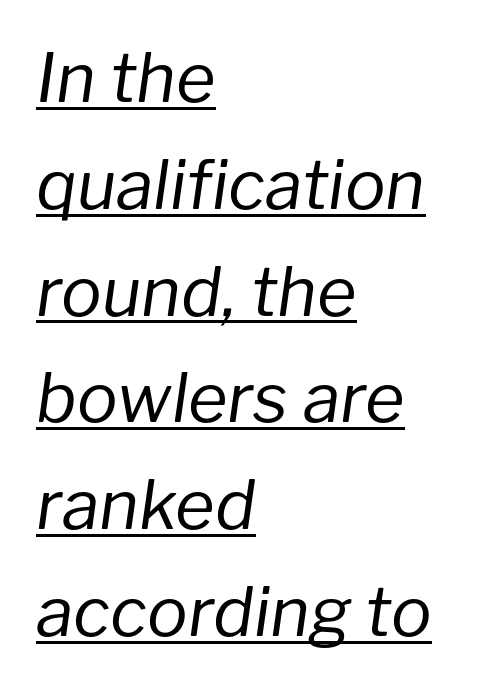
The image shows 68 px regular-weight type, italic (leaning right); set left-aligned, normal line spacing (1.57x), normal letter spacing, underlined; low stroke contrast and a medium x-height.
